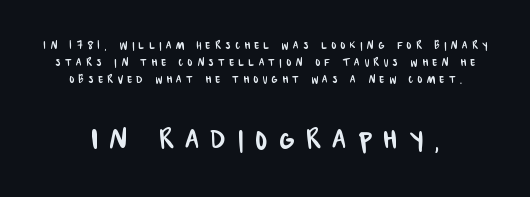
The image shows 36 px condensed sans-serif type; set line spacing 1.23x, unusually wide letter spacing (+0.32 em), not underlined; the second (bottom) block is 2.57x larger; low stroke contrast and a large x-height.
